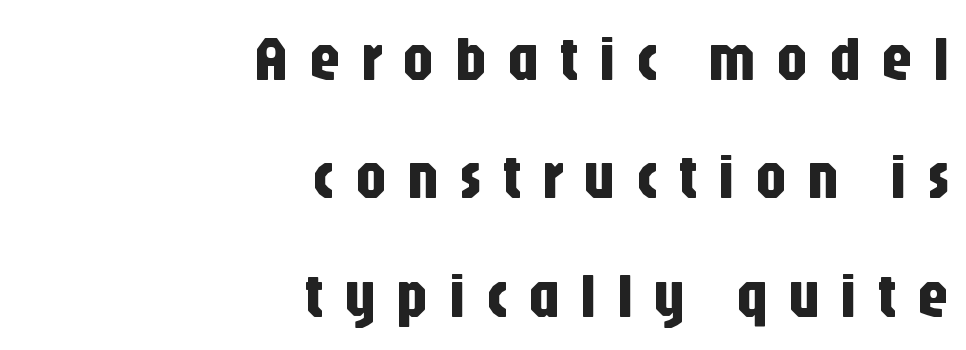
{"serif": "no", "italic": "no", "width": "condensed", "stroke_contrast": "low", "x_height": "large", "monospaced": "no", "underline": "no", "align": "right", "line_spacing_ratio": 1.88, "letter_spacing": "wide", "letter_spacing_em": 0.32, "glyph_px": 63}
